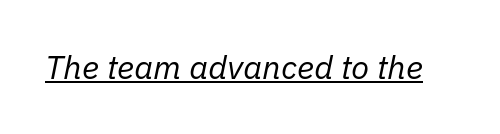
{"italic": "yes", "lean": "right", "slant_degrees": 11, "bold": "no", "weight": "regular", "width": "normal", "stroke_contrast": "low", "x_height": "medium", "monospaced": "no", "underline": "yes", "letter_spacing": "normal", "letter_spacing_em": 0.0, "glyph_px": 33}
